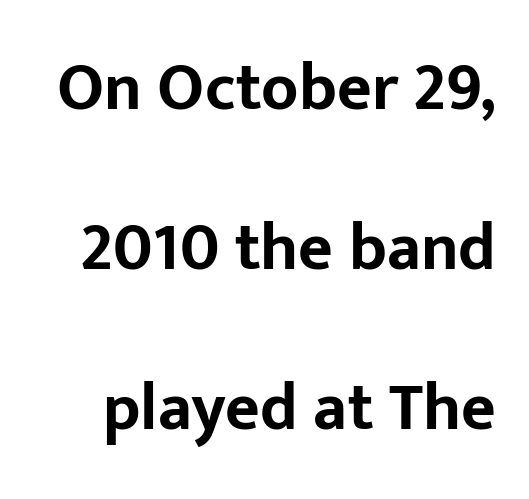
{"serif": "no", "italic": "no", "bold": "yes", "weight": "bold", "width": "normal", "stroke_contrast": "low", "x_height": "medium", "monospaced": "no", "underline": "no", "line_spacing": "loose", "line_spacing_ratio": 2.39, "letter_spacing": "normal", "letter_spacing_em": 0.0, "glyph_px": 67}
